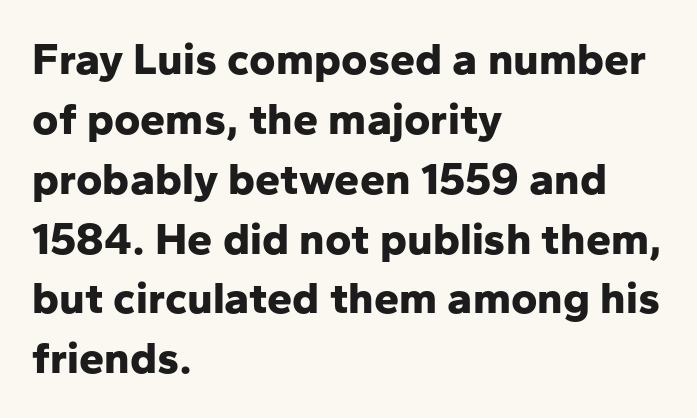
{"serif": "no", "italic": "no", "bold": "yes", "weight": "bold", "width": "normal", "stroke_contrast": "low", "x_height": "medium", "monospaced": "no", "underline": "no", "align": "left", "line_spacing": "normal", "line_spacing_ratio": 1.33, "letter_spacing": "normal", "letter_spacing_em": 0.0, "glyph_px": 45}
